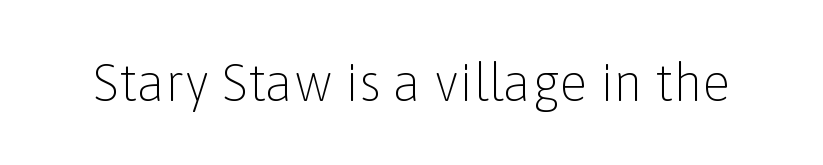
The image shows 52 px light sans-serif type, upright; set normal letter spacing, not underlined; low stroke contrast and a medium x-height.
